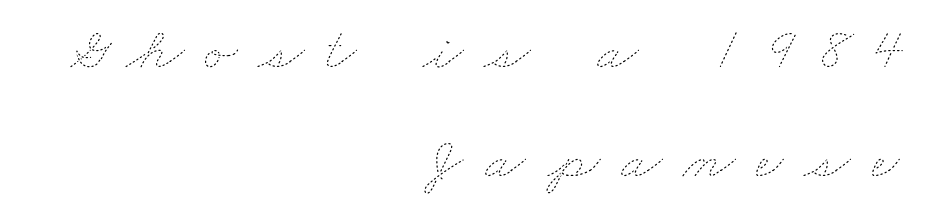
{"bold": "no", "weight": "thin", "width": "wide", "stroke_contrast": "low", "x_height": "small", "monospaced": "no", "underline": "no", "align": "right", "line_spacing_ratio": 1.82, "letter_spacing": "wide", "letter_spacing_em": 0.35, "glyph_px": 60}
